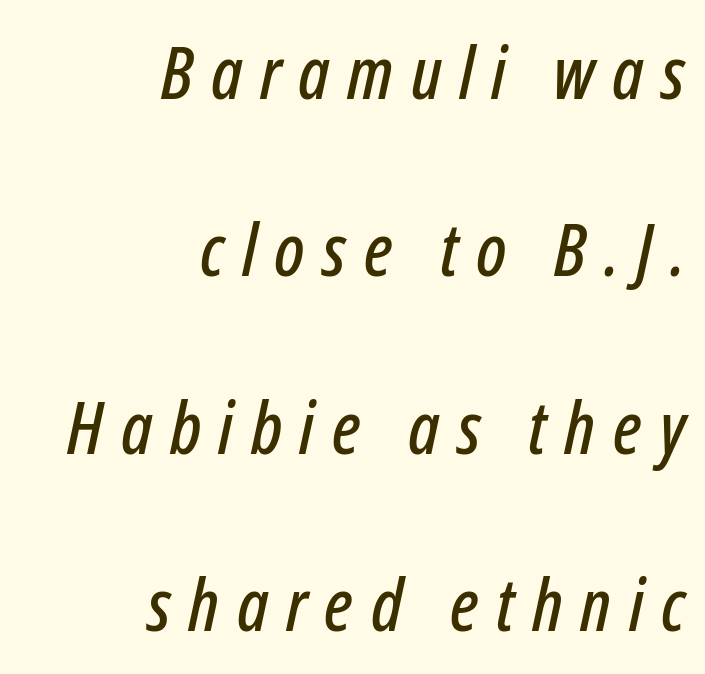
A student would call this right alignment; a typographer would say flush right, rag left. Rendered with sloped, italic letterforms. The passage shown has open, widely tracked lettering throughout. Varying glyph widths throughout — classic text-font behaviour. One glance says open: line gaps are wider than usual. This rendering features lettering with no underline.
